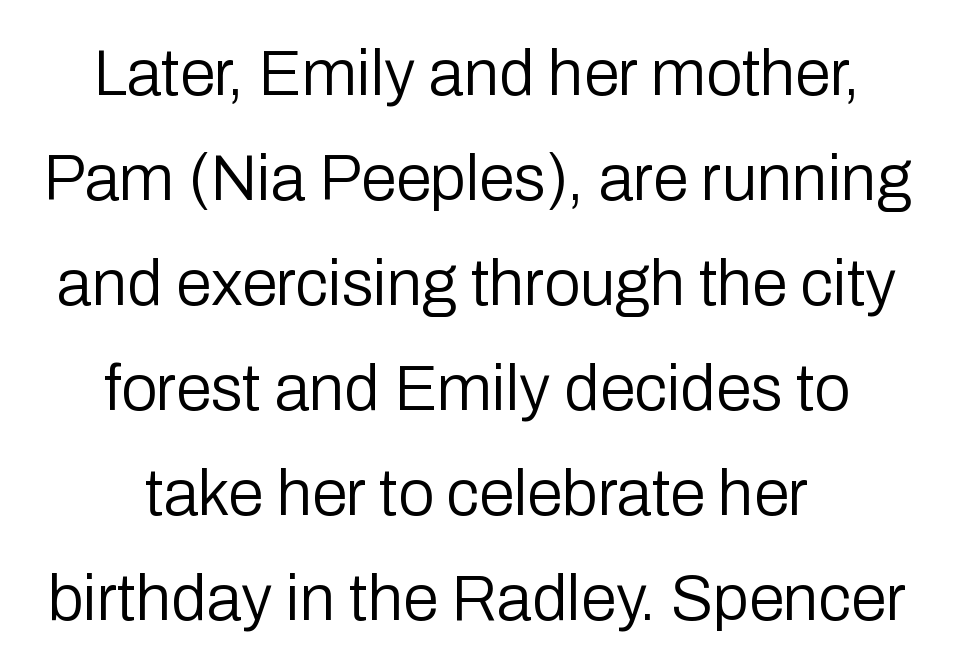
The image shows 64 px regular-weight sans-serif type, upright; set centered, normal line spacing (1.64x), normal letter spacing, not underlined; low stroke contrast and a medium x-height.
